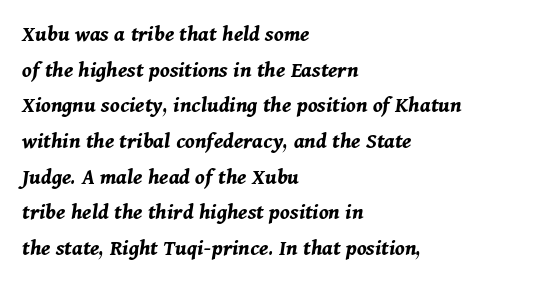
Typographic density is high because the face is bold. Reading down the block, your eye returns to a fixed left position each line. The letters sit at their default tracking, neither squeezed nor spread. The space between consecutive lines is moderate.
